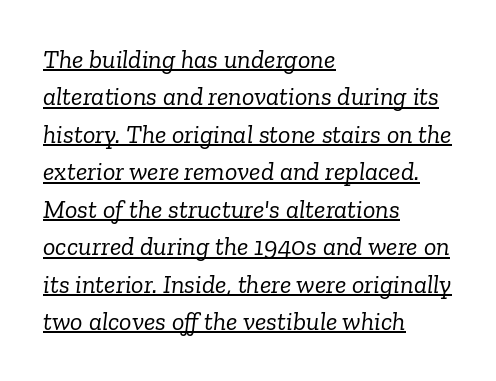
The image shows 26 px text type, italic (leaning right); set left-aligned, normal line spacing (1.44x), normal letter spacing, underlined.
